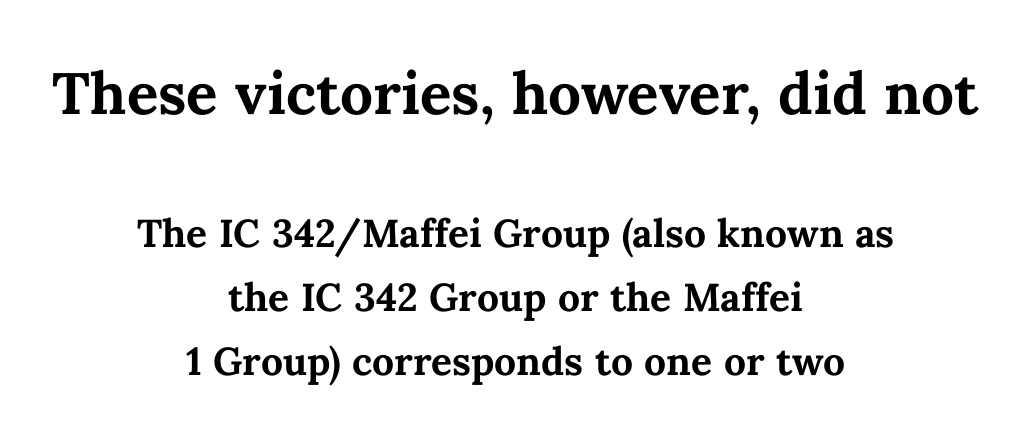
The rendering uses natural spacing where letterforms have individual widths. Is there any slant? The stems are plumb. What weight is shown? A full bold with thick strokes. Check the space under the baseline: it is left empty. The horizontal fit of the characters is conventional and even.
